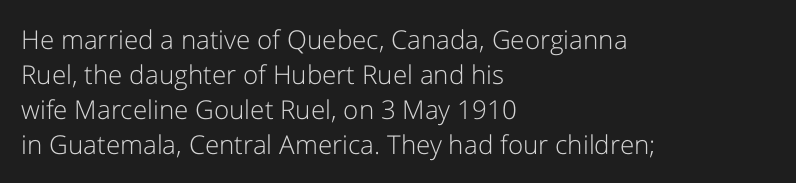
Q: Is the text bold? A: No.
Q: Is the text italic (slanted)? A: No, it is upright.
Q: Is the text underlined? A: No.
Q: How is the paragraph aligned? A: Left-aligned.
Q: Is the spacing between letters normal or unusually wide? A: Normal.
Q: Is the spacing between lines tight, normal or loose? A: Normal.
